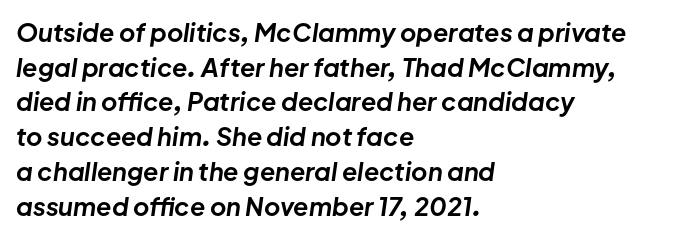
Q: Is the text bold? A: Yes.
Q: Is the text italic (slanted)? A: Yes, it leans right by about 8 degrees.
Q: Is the text underlined? A: No.
Q: How is the paragraph aligned? A: Left-aligned.
Q: Is the spacing between letters normal or unusually wide? A: Normal.
Q: Is the spacing between lines tight, normal or loose? A: Normal.
